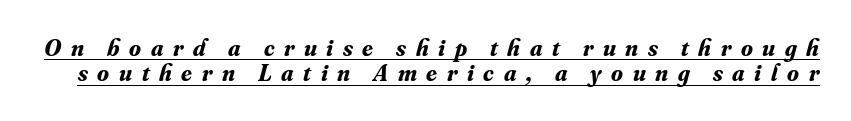
Q: Is the text bold? A: Yes.
Q: Is the text italic (slanted)? A: Yes, it leans right by about 16 degrees.
Q: Is the text underlined? A: Yes.
Q: Is the spacing between letters normal or unusually wide? A: Unusually wide.
Q: Is the spacing between lines tight, normal or loose? A: Tight.
